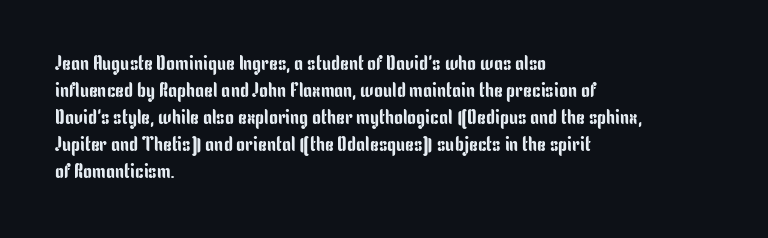
One-word summary of the alignment: left. The words here are not underlined. The passage shown stacks its lines at a standard gap. These lines were composed using upright roman letters.
